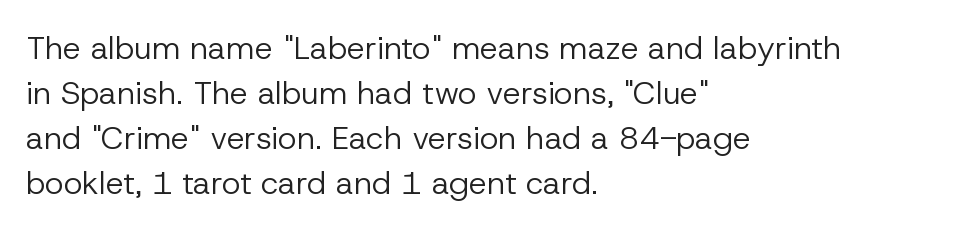
Letters have the restrained weight of plain body copy at most. The passage shown is typed in a proportional face where columns would drift. Line spacing here is normal. Short note: letters normally spaced. Underlining? Definitely not there.
